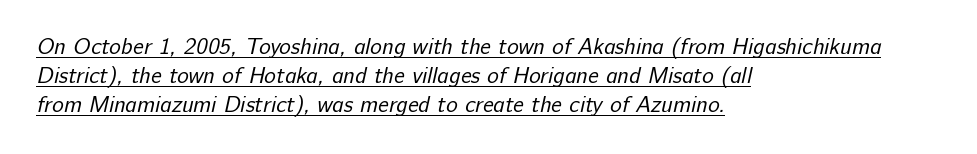
The image shows 22 px text type; set left-aligned, normal line spacing (1.32x), normal letter spacing, underlined.
